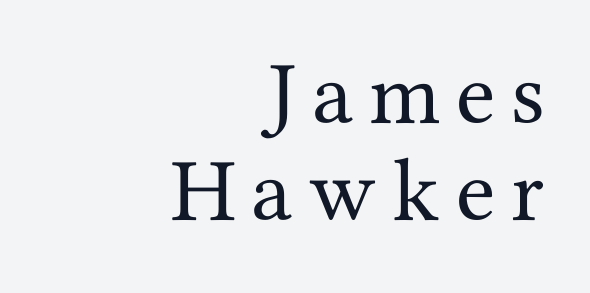
The image shows 72 px serif type, upright; set right-aligned, normal line spacing (1.35x), unusually wide letter spacing (+0.22 em), not underlined; medium stroke contrast and a medium x-height.
